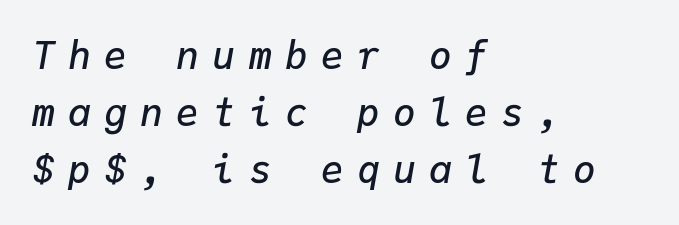
{"italic": "yes", "lean": "right", "slant_degrees": 9, "bold": "semi", "weight": "semibold", "width": "normal", "stroke_contrast": "low", "x_height": "medium", "monospaced": "yes", "underline": "no", "align": "left", "line_spacing": "normal", "line_spacing_ratio": 1.5, "letter_spacing": "wide", "letter_spacing_em": 0.35, "glyph_px": 38}
